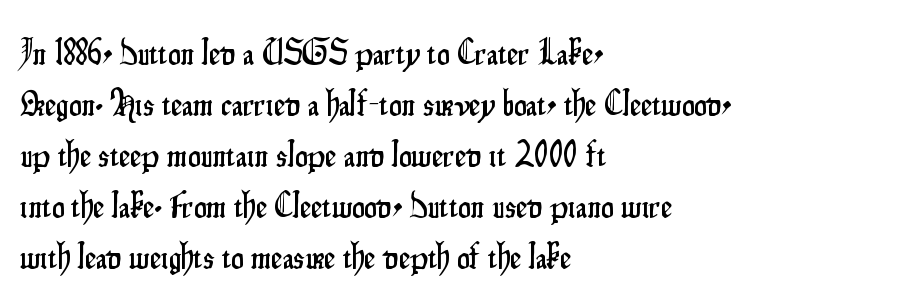
Tracking value appears to be zero — textbook default spacing. Font category for this specimen: sans-serif. Teacher's note: observe the even left margin — that is flush-left alignment. The glyphs are unaccompanied by any horizontal stroke below them.
